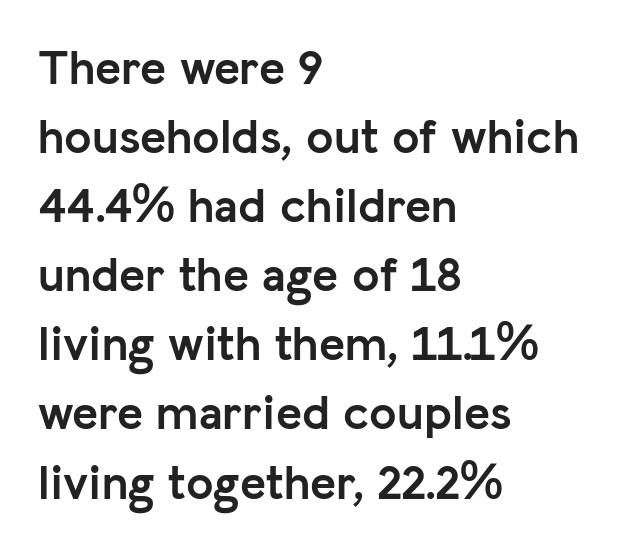
Anything drawn beneath the words? Only blank space. The typeface chosen for these lines omits serifs. Each glyph is drawn with heavy, bold strokes. Every stem runs plumb, perpendicular to the baseline. Layout note: lines flush left. These lines keep a tight, regular rhythm from letter to letter.
